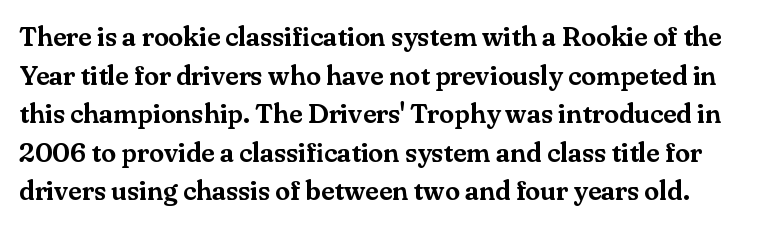
{"italic": "no", "underline": "no", "line_spacing": "normal", "line_spacing_ratio": 1.43, "letter_spacing": "normal", "letter_spacing_em": 0.0, "glyph_px": 27}
